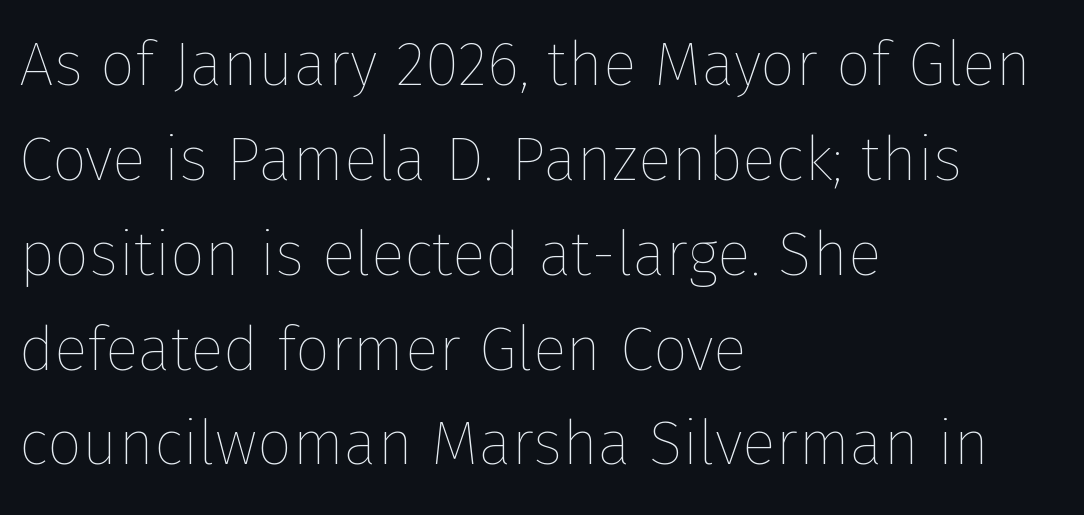
Q: Is the text bold? A: No.
Q: Is the text italic (slanted)? A: No, it is upright.
Q: Is the text underlined? A: No.
Q: How is the paragraph aligned? A: Left-aligned.
Q: Is the spacing between letters normal or unusually wide? A: Normal.
Q: Is the spacing between lines tight, normal or loose? A: Normal.
Q: Width (condensed, normal, or wide)? A: Normal.
Q: Stroke contrast? A: Low.
Q: x-height? A: Medium.
Q: Monospaced? A: No.
